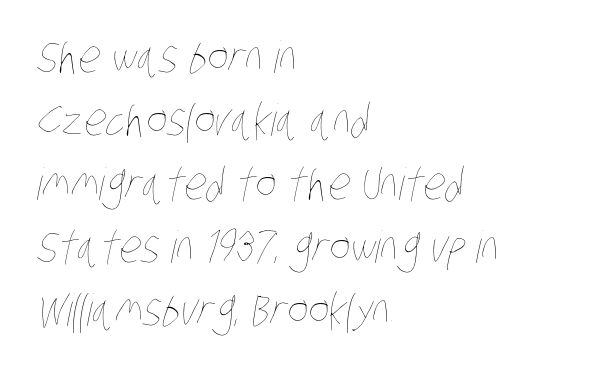
The image shows 44 px thin, condensed type; set left-aligned, normal line spacing (1.44x), normal letter spacing, not underlined; low stroke contrast and a large x-height.
